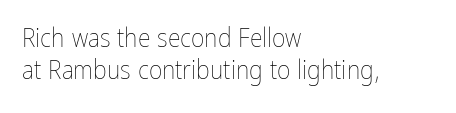
The image shows 26 px text type, upright; set left-aligned, normal line spacing (1.25x), normal letter spacing, not underlined.
